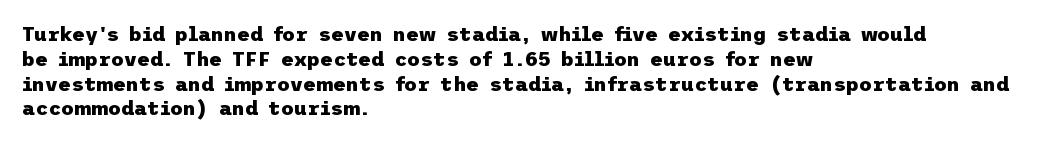
{"italic": "no", "bold": "yes", "underline": "no", "align": "left", "line_spacing_ratio": 1.24, "letter_spacing": "normal", "letter_spacing_em": 0.0, "glyph_px": 20}
